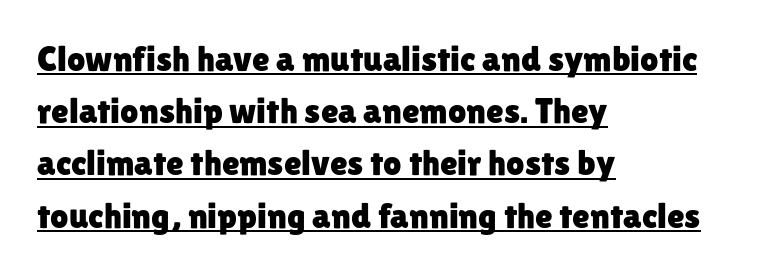
This sample carries an underscore along the baseline area. Character widths vary here, with narrow letters taking less room than wide ones. Here the glyphs are tracked normally, forming tight word shapes. Italic: no, the glyphs are upright roman. Nothing sits at the stroke ends, so this counts as sans-serif. Leftover space on each line is placed entirely after the last word.
